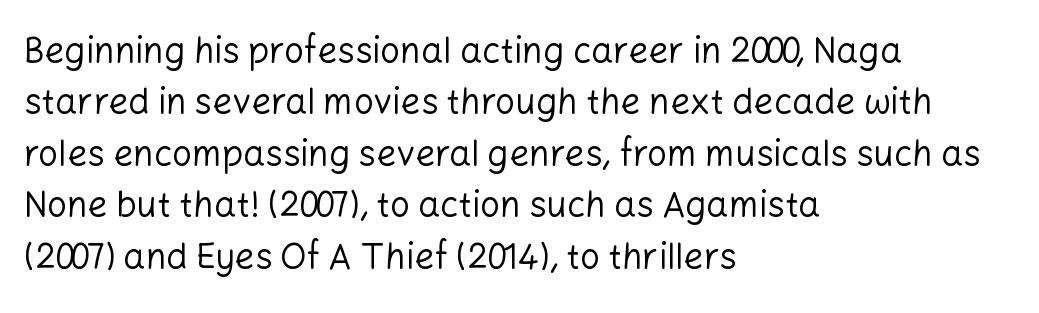
Type without underlining. Ink coverage per letter is moderate at most. Ascenders rise straight up at ninety degrees. Caption: multi-line text, flush left, ragged right. Nobody touched the tracking dial on this one. No feet cap the strokes, marking this as sans-serif type.
